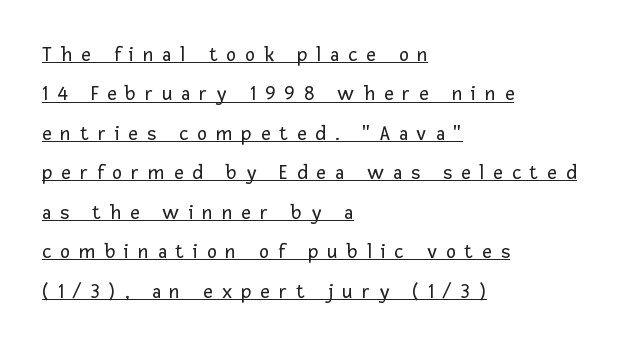
No extra ink here — the face is not bold. Ordinary non-slanted type is in use. Decoration check: the copy is underlined. Substantial extra tracking has been applied to these lines.
